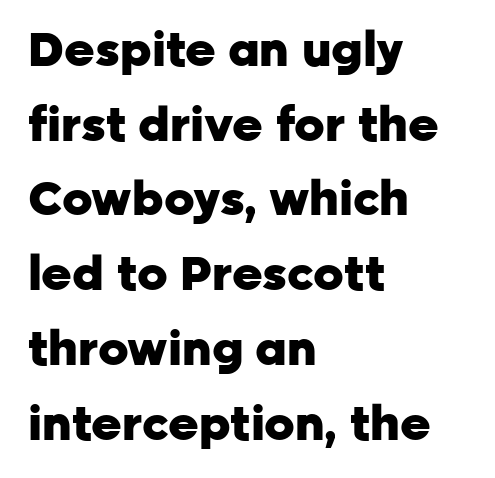
Q: Is the text bold? A: Yes.
Q: Is the text italic (slanted)? A: No, it is upright.
Q: Is the typeface a serif or a sans-serif typeface? A: Sans-serif.
Q: Is the text underlined? A: No.
Q: How is the paragraph aligned? A: Left-aligned.
Q: Is the spacing between letters normal or unusually wide? A: Normal.
Q: Is the spacing between lines tight, normal or loose? A: Normal.
Q: Width (condensed, normal, or wide)? A: Normal.
Q: Stroke contrast? A: Low.
Q: x-height? A: Medium.
Q: Monospaced? A: No.
